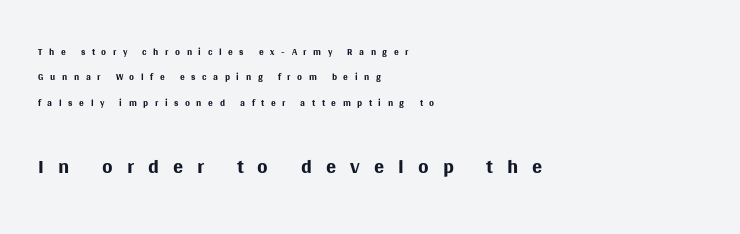
Q: Is the text bold? A: No.
Q: Is the text italic (slanted)? A: No, it is upright.
Q: Is the typeface a serif or a sans-serif typeface? A: Sans-serif.
Q: Is the text underlined? A: No.
Q: How is the paragraph aligned? A: Left-aligned.
Q: Is the spacing between letters normal or unusually wide? A: Unusually wide.
Q: Which block of text is set in a larger size, the first (top) or the second (bottom)? A: The second (bottom) one.
Q: Width (condensed, normal, or wide)? A: Normal.
Q: Stroke contrast? A: Medium.
Q: x-height? A: Large.
Q: Monospaced? A: No.
